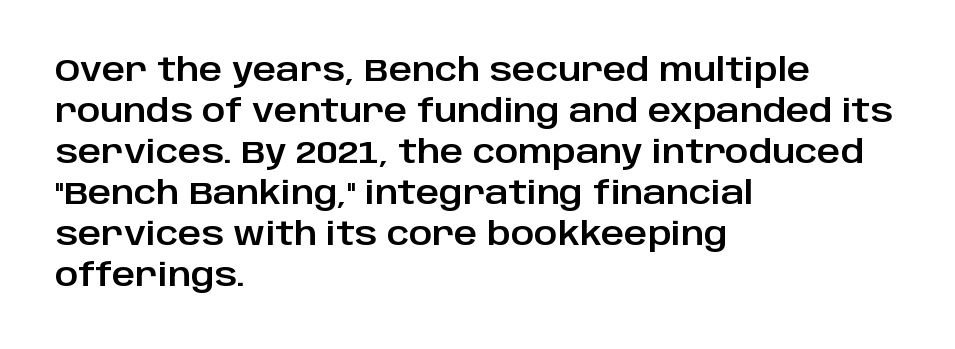
Q: Is the text italic (slanted)? A: No, it is upright.
Q: Is the typeface a serif or a sans-serif typeface? A: Sans-serif.
Q: Is the text underlined? A: No.
Q: How is the paragraph aligned? A: Left-aligned.
Q: Is the spacing between letters normal or unusually wide? A: Normal.
Q: Is the spacing between lines tight, normal or loose? A: Normal.
Q: Width (condensed, normal, or wide)? A: Normal.
Q: Stroke contrast? A: Low.
Q: x-height? A: Large.
Q: Monospaced? A: No.
